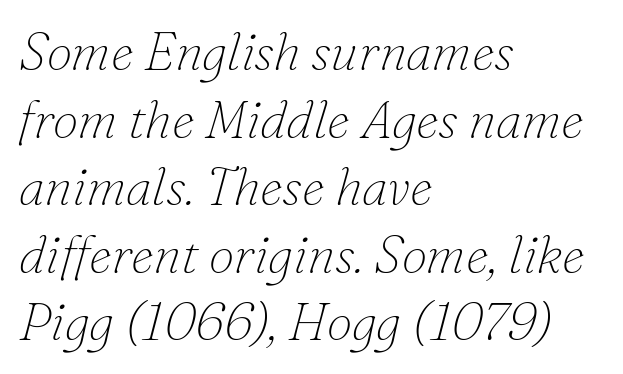
{"serif": "yes", "italic": "yes", "lean": "right", "slant_degrees": 16, "bold": "no", "weight": "thin", "width": "normal", "stroke_contrast": "low", "x_height": "small", "monospaced": "no", "underline": "no", "align": "left", "line_spacing": "normal", "line_spacing_ratio": 1.3, "letter_spacing": "normal", "letter_spacing_em": 0.0, "glyph_px": 52}
